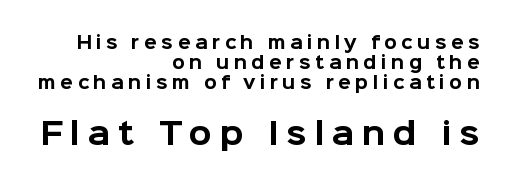
Q: Is the text bold? A: Yes.
Q: Is the text italic (slanted)? A: No, it is upright.
Q: Is the typeface a serif or a sans-serif typeface? A: Sans-serif.
Q: Is the text underlined? A: No.
Q: How is the paragraph aligned? A: Right-aligned.
Q: Is the spacing between letters normal or unusually wide? A: Unusually wide.
Q: Which block of text is set in a larger size, the first (top) or the second (bottom)? A: The second (bottom) one.
Q: Width (condensed, normal, or wide)? A: Normal.
Q: Stroke contrast? A: Low.
Q: x-height? A: Medium.
Q: Monospaced? A: No.
